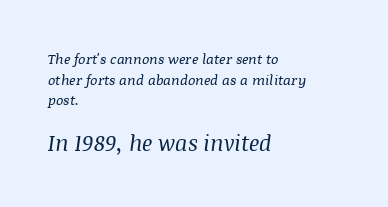
The image shows 22 px text type, italic (leaning right); set left-aligned, normal line spacing (1.47x), normal letter spacing, not underlined; the second (bottom) block is 1.57x larger.
